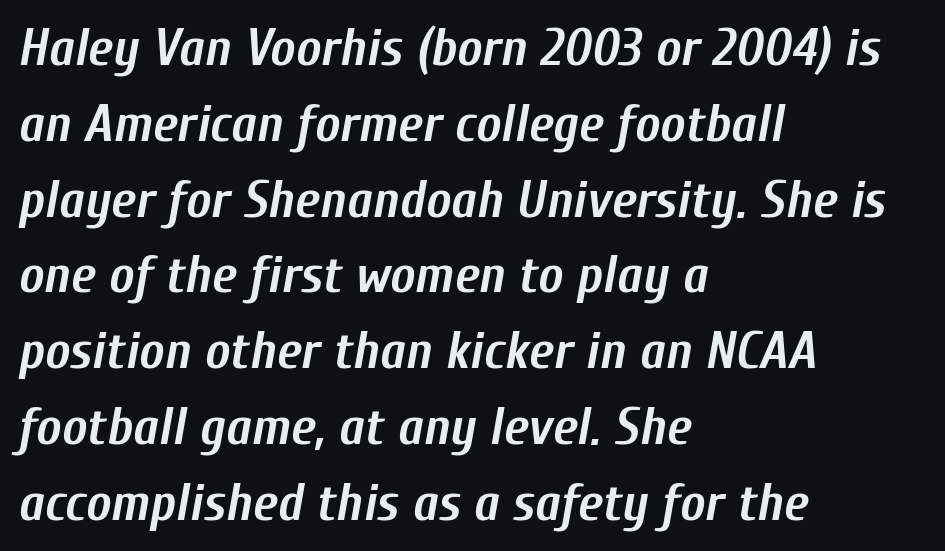
Spacing verdict: proportional, widths tailored to each character. Check under the words: just untouched page. The setting favours the left margin, as ordinary paragraphs usually do. Look at the stroke-to-counter ratio: heavy, a bold. Rendered with sloped, italic letterforms. These lines sit exactly where default settings would place them.
